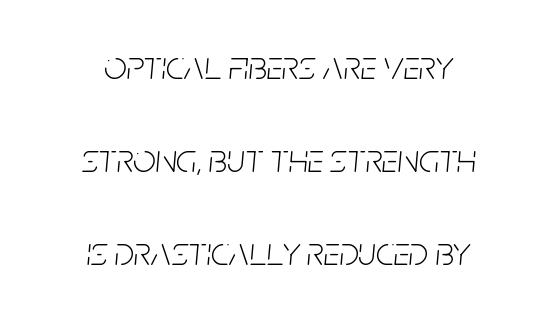
Q: Is the text bold? A: No.
Q: Is the text italic (slanted)? A: Yes, it leans right by about 5 degrees.
Q: Is the text underlined? A: No.
Q: How is the paragraph aligned? A: Centered.
Q: Is the spacing between letters normal or unusually wide? A: Normal.
Q: Is the spacing between lines tight, normal or loose? A: Loose.
Q: Width (condensed, normal, or wide)? A: Condensed.
Q: Stroke contrast? A: Low.
Q: x-height? A: Large.
Q: Monospaced? A: No.
